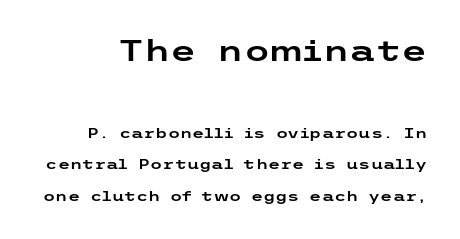
{"serif": "no", "italic": "no", "width": "wide", "stroke_contrast": "low", "x_height": "medium", "underline": "no", "line_spacing": "loose", "line_spacing_ratio": 2.26, "letter_spacing": "normal", "letter_spacing_em": 0.0, "larger_block": "first", "size_ratio": 2.14, "glyph_px": 30}
